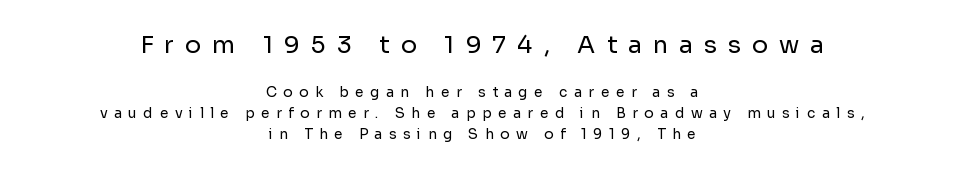
Q: Is the text bold? A: No.
Q: Is the text italic (slanted)? A: No, it is upright.
Q: Is the text underlined? A: No.
Q: How is the paragraph aligned? A: Centered.
Q: Is the spacing between letters normal or unusually wide? A: Unusually wide.
Q: Is the spacing between lines tight, normal or loose? A: Normal.
Q: Which block of text is set in a larger size, the first (top) or the second (bottom)? A: The first (top) one.
